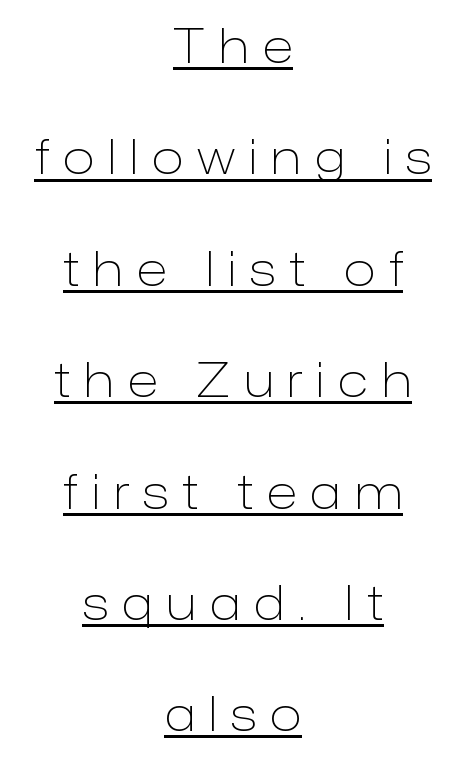
Q: Is the text bold? A: No.
Q: Is the text italic (slanted)? A: No, it is upright.
Q: Is the typeface a serif or a sans-serif typeface? A: Sans-serif.
Q: Is the text underlined? A: Yes.
Q: How is the paragraph aligned? A: Centered.
Q: Is the spacing between letters normal or unusually wide? A: Unusually wide.
Q: Is the spacing between lines tight, normal or loose? A: Loose.
Q: Width (condensed, normal, or wide)? A: Normal.
Q: Stroke contrast? A: Low.
Q: x-height? A: Medium.
Q: Monospaced? A: No.
